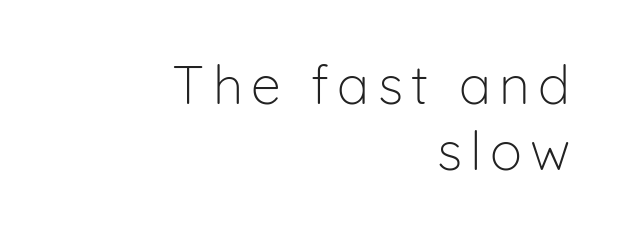
{"serif": "no", "italic": "no", "bold": "no", "weight": "light", "width": "normal", "stroke_contrast": "low", "x_height": "medium", "monospaced": "no", "underline": "no", "align": "right", "line_spacing_ratio": 1.22, "glyph_px": 54}
